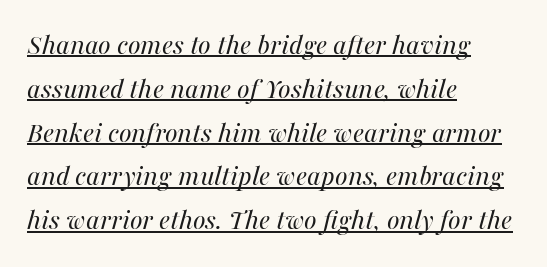
Looking at the ascenders, they clearly lean. A rule runs beneath these lines of type. Horizontally, the lines are justified to the leading edge only. The rendering keeps characters at their native spacing. A quiet, ordinary-to-light weight characterises the typeface. The face used here is proportionally spaced, like ordinary book or web type.
